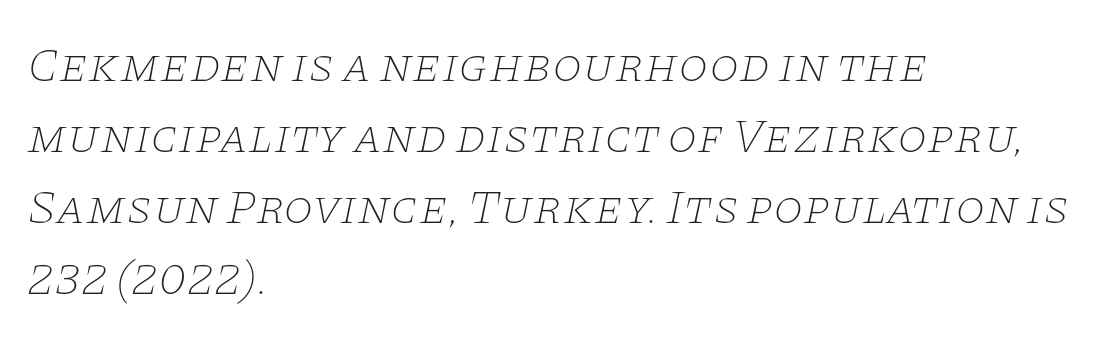
The image shows 48 px thin, wide serif type, italic (leaning right); set left-aligned, normal line spacing (1.48x), normal letter spacing, not underlined; low stroke contrast and a large x-height.
